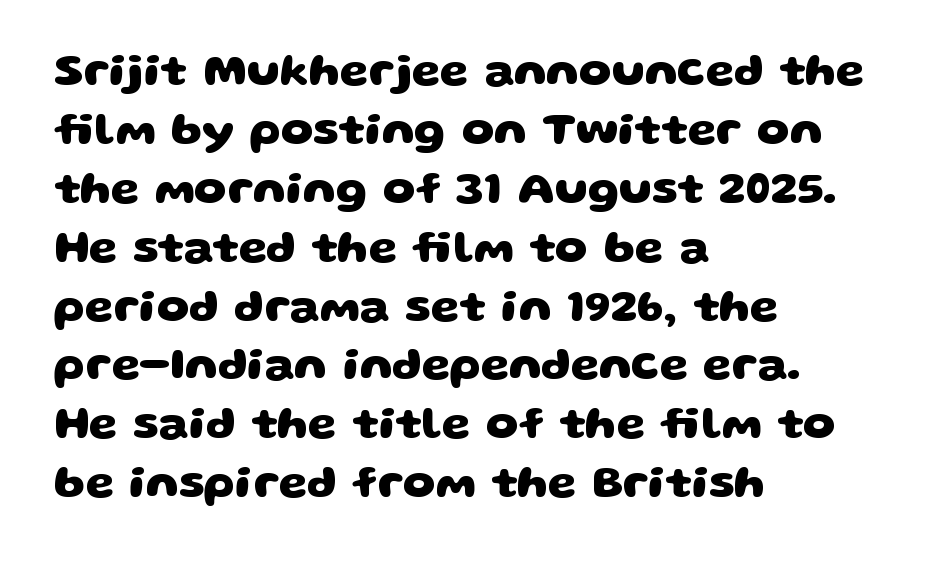
{"serif": "no", "bold": "yes", "weight": "heavy", "width": "wide", "stroke_contrast": "low", "x_height": "large", "monospaced": "no", "underline": "no", "align": "left", "line_spacing": "normal", "line_spacing_ratio": 1.28, "letter_spacing": "normal", "letter_spacing_em": 0.0, "glyph_px": 46}
